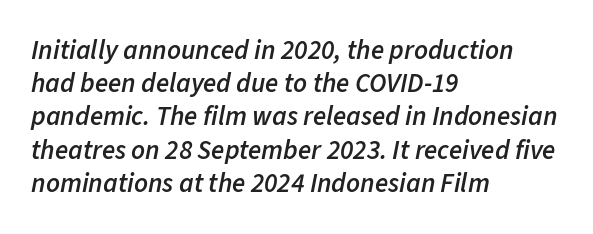
{"italic": "yes", "lean": "right", "slant_degrees": 11, "bold": "semi", "underline": "no", "align": "left", "line_spacing_ratio": 1.23, "letter_spacing": "normal", "letter_spacing_em": 0.0, "glyph_px": 27}
